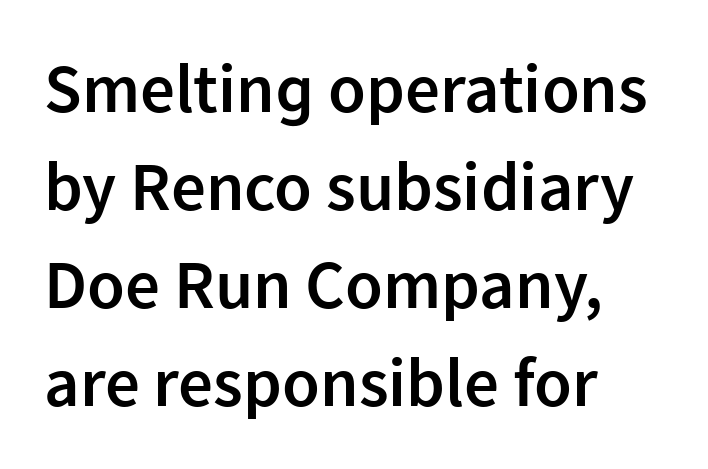
Q: Is the text bold? A: Semi-bold.
Q: Is the text italic (slanted)? A: No, it is upright.
Q: Is the typeface a serif or a sans-serif typeface? A: Sans-serif.
Q: Is the text underlined? A: No.
Q: How is the paragraph aligned? A: Left-aligned.
Q: Is the spacing between letters normal or unusually wide? A: Normal.
Q: Is the spacing between lines tight, normal or loose? A: Normal.
Q: Width (condensed, normal, or wide)? A: Normal.
Q: Stroke contrast? A: Low.
Q: x-height? A: Medium.
Q: Monospaced? A: No.
